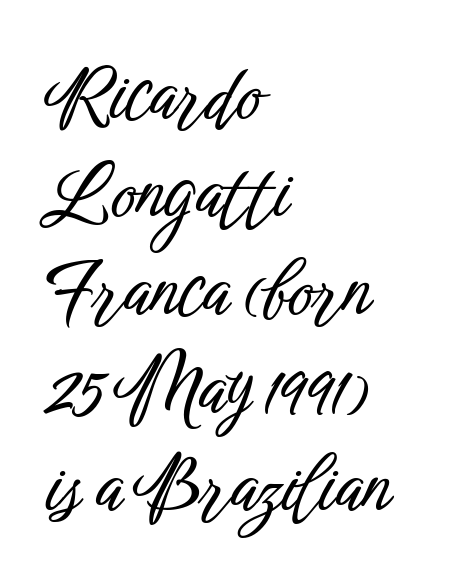
The characters display no serif detailing; their extremities are plain. Character widths vary here, with narrow letters taking less room than wide ones. The glyphs are unaccompanied by any horizontal stroke below them. Compared with typical paragraphs, the rows here are spaced about the same.
